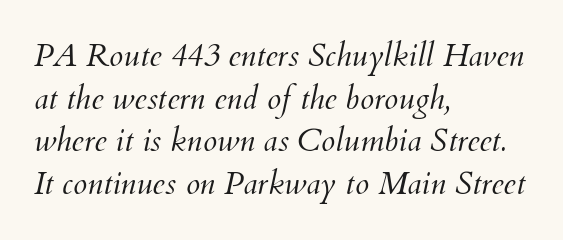
Q: Is the text bold? A: No.
Q: Is the text italic (slanted)? A: Yes, it leans right by about 12 degrees.
Q: Is the text underlined? A: No.
Q: How is the paragraph aligned? A: Left-aligned.
Q: Is the spacing between letters normal or unusually wide? A: Normal.
Q: Is the spacing between lines tight, normal or loose? A: Normal.
Q: Width (condensed, normal, or wide)? A: Normal.
Q: Stroke contrast? A: Medium.
Q: x-height? A: Small.
Q: Monospaced? A: No.
